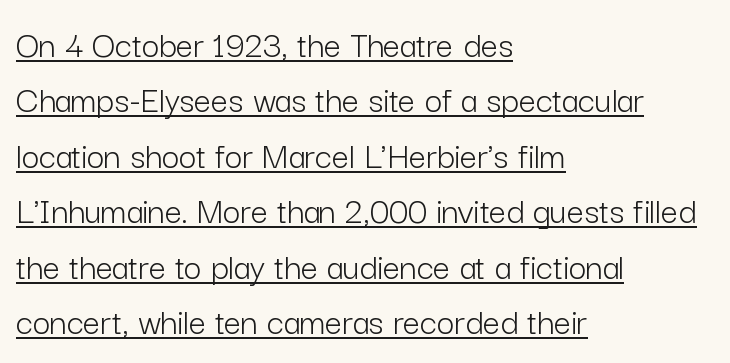
Q: Is the text bold? A: No.
Q: Is the text italic (slanted)? A: No, it is upright.
Q: Is the typeface a serif or a sans-serif typeface? A: Sans-serif.
Q: Is the text underlined? A: Yes.
Q: How is the paragraph aligned? A: Left-aligned.
Q: Is the spacing between letters normal or unusually wide? A: Normal.
Q: Is the spacing between lines tight, normal or loose? A: Normal.
Q: Width (condensed, normal, or wide)? A: Normal.
Q: Stroke contrast? A: Low.
Q: x-height? A: Medium.
Q: Monospaced? A: No.
